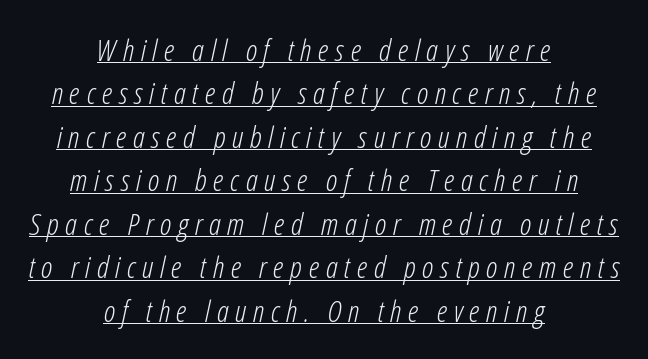
{"italic": "yes", "lean": "right", "slant_degrees": 12, "bold": "no", "weight": "light", "width": "condensed", "stroke_contrast": "low", "x_height": "medium", "monospaced": "no", "underline": "yes", "align": "center", "line_spacing": "normal", "line_spacing_ratio": 1.45, "letter_spacing": "wide", "letter_spacing_em": 0.22, "glyph_px": 30}
